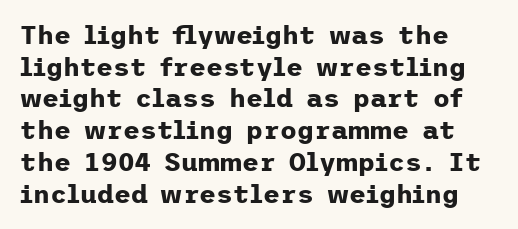
The image shows 26 px bold type, upright; set left-aligned, line spacing 1.22x, normal letter spacing, not underlined.
